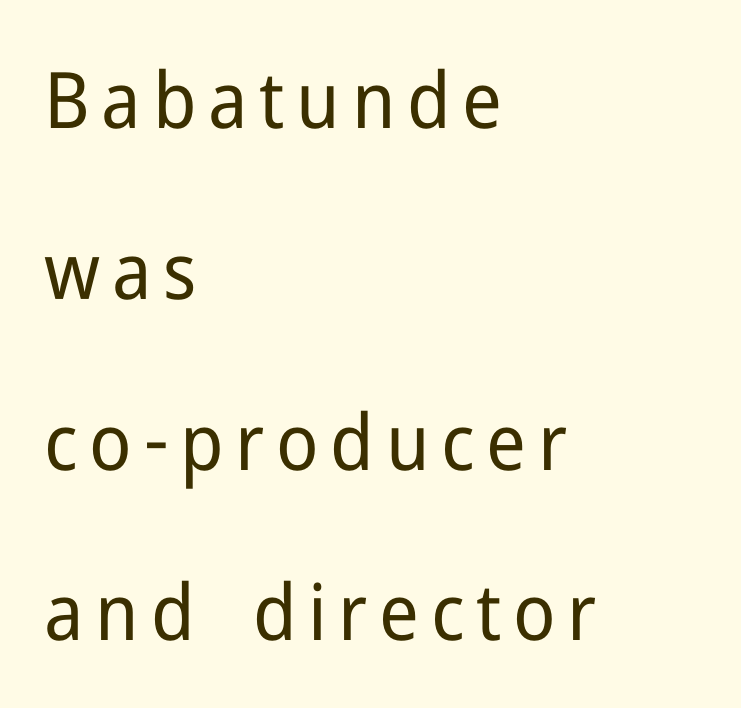
{"serif": "no", "italic": "no", "bold": "no", "weight": "regular", "width": "normal", "stroke_contrast": "low", "x_height": "medium", "monospaced": "no", "underline": "no", "align": "left", "line_spacing": "loose", "line_spacing_ratio": 2.19, "glyph_px": 78}
